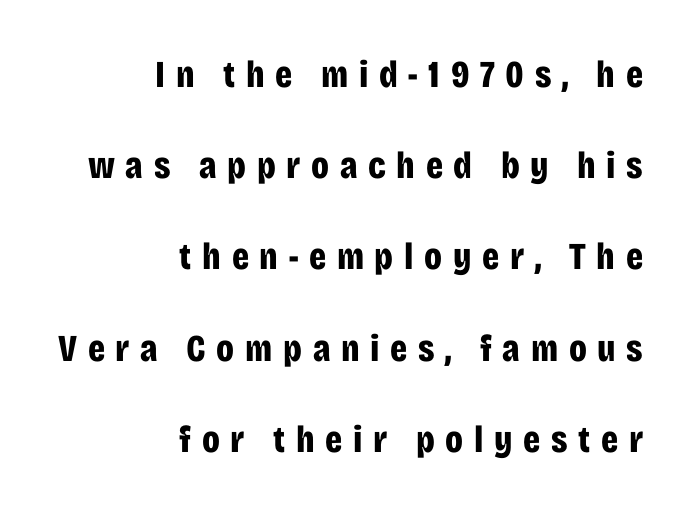
The image shows 38 px bold, condensed sans-serif type, upright; set right-aligned, loose line spacing (2.4x), unusually wide letter spacing (+0.28 em), not underlined; low stroke contrast and a large x-height.
